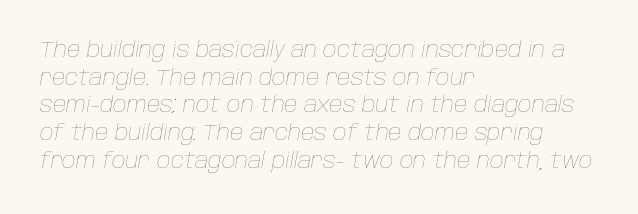
The image shows 21 px text type, italic (leaning right); set left-aligned, normal line spacing (1.32x), normal letter spacing, not underlined.
